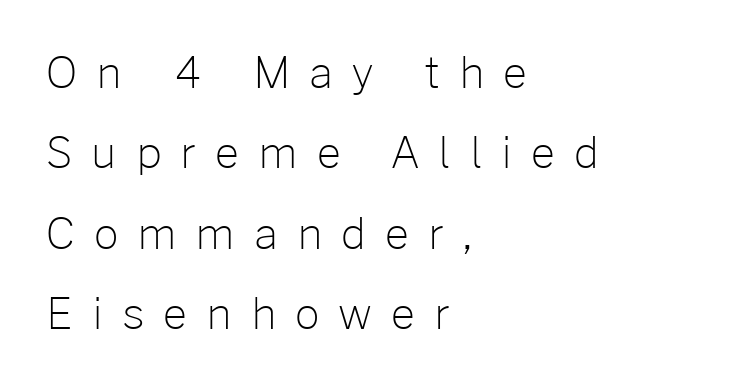
{"serif": "no", "italic": "no", "bold": "no", "weight": "light", "width": "normal", "stroke_contrast": "low", "x_height": "medium", "monospaced": "no", "underline": "no", "align": "left", "line_spacing_ratio": 1.87, "letter_spacing": "wide", "letter_spacing_em": 0.44, "glyph_px": 43}
